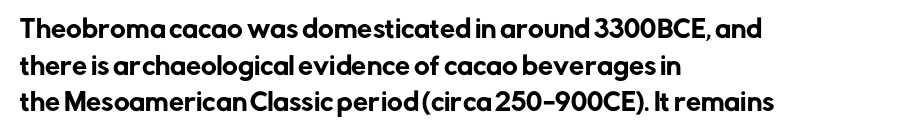
{"italic": "no", "underline": "no", "align": "left", "line_spacing": "normal", "line_spacing_ratio": 1.53, "letter_spacing": "normal", "letter_spacing_em": 0.0, "glyph_px": 24}
